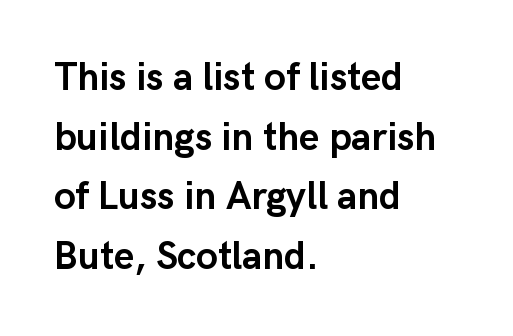
The image shows 39 px semibold sans-serif type, upright; set left-aligned, normal line spacing (1.53x), normal letter spacing, not underlined; low stroke contrast and a medium x-height.
